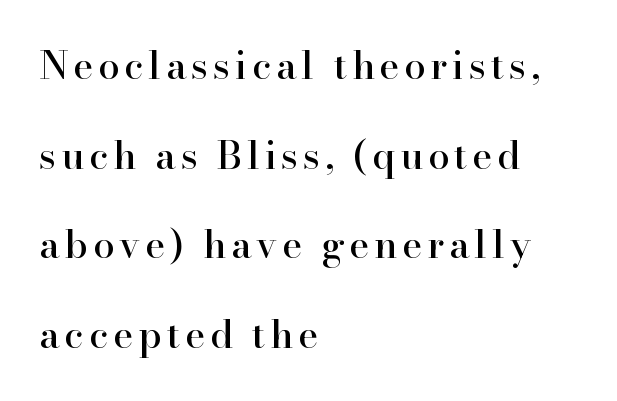
Q: Is the text italic (slanted)? A: No, it is upright.
Q: Is the typeface a serif or a sans-serif typeface? A: Serif.
Q: Is the text underlined? A: No.
Q: How is the paragraph aligned? A: Left-aligned.
Q: Is the spacing between lines tight, normal or loose? A: Loose.
Q: Width (condensed, normal, or wide)? A: Normal.
Q: Stroke contrast? A: High.
Q: x-height? A: Small.
Q: Monospaced? A: No.
